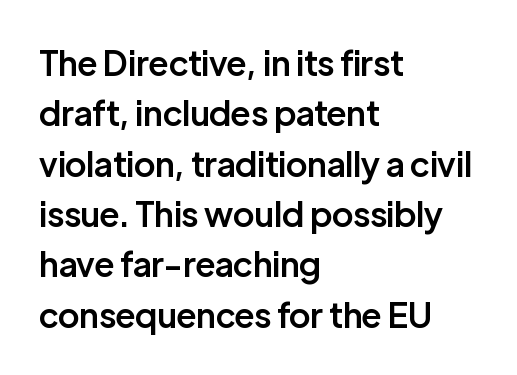
Standard letterfit; no display-style spreading of the glyphs. Italic? Not at all — the glyphs are vertical. Compared with a centered layout, this one pins lines to the left instead. Check the space under the baseline: it is left empty.
